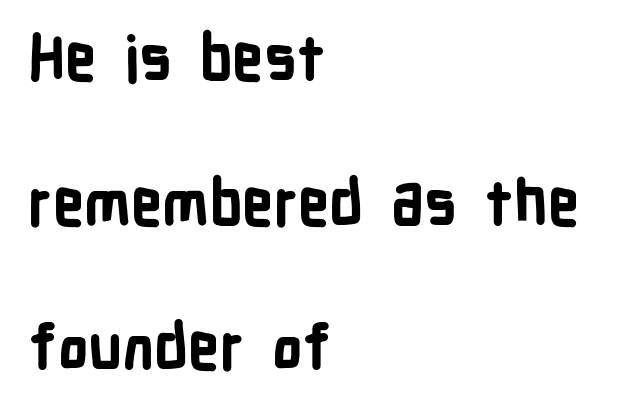
Q: Is the text bold? A: Yes.
Q: Is the text italic (slanted)? A: No, it is upright.
Q: Is the typeface a serif or a sans-serif typeface? A: Sans-serif.
Q: Is the text underlined? A: No.
Q: How is the paragraph aligned? A: Left-aligned.
Q: Is the spacing between letters normal or unusually wide? A: Normal.
Q: Is the spacing between lines tight, normal or loose? A: Loose.
Q: Width (condensed, normal, or wide)? A: Condensed.
Q: Stroke contrast? A: Low.
Q: x-height? A: Medium.
Q: Monospaced? A: No.
